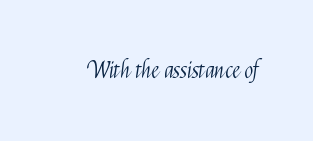
The type is set solid horizontally, with unmodified tracking. Words float on clear page, feet unadorned. A quiet, ordinary-to-light weight characterises the typeface.
